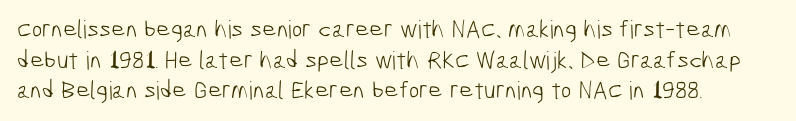
{"bold": "no", "underline": "no", "line_spacing_ratio": 1.23, "letter_spacing": "normal", "letter_spacing_em": 0.0, "glyph_px": 25}
